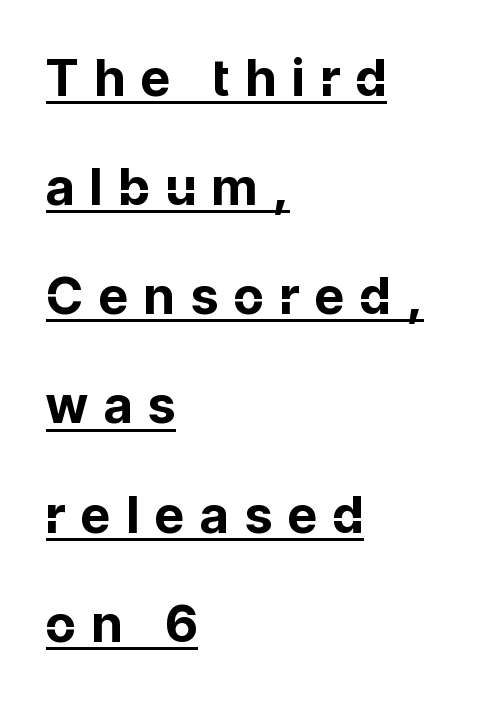
{"serif": "no", "italic": "no", "bold": "yes", "weight": "bold", "width": "normal", "stroke_contrast": "low", "x_height": "medium", "monospaced": "no", "underline": "yes", "align": "left", "line_spacing": "loose", "line_spacing_ratio": 2.14, "letter_spacing": "wide", "letter_spacing_em": 0.32, "glyph_px": 51}
